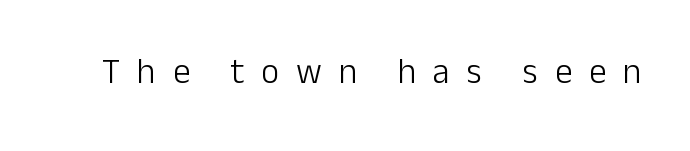
Q: Is the text bold? A: No.
Q: Is the text italic (slanted)? A: No, it is upright.
Q: Is the typeface a serif or a sans-serif typeface? A: Sans-serif.
Q: Is the text underlined? A: No.
Q: Is the spacing between letters normal or unusually wide? A: Unusually wide.
Q: Width (condensed, normal, or wide)? A: Normal.
Q: Stroke contrast? A: Low.
Q: x-height? A: Medium.
Q: Monospaced? A: No.
